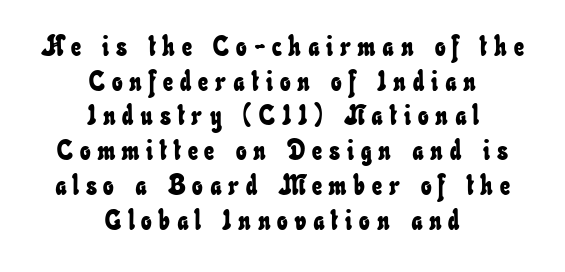
Q: Is the text underlined? A: No.
Q: How is the paragraph aligned? A: Centered.
Q: Is the spacing between letters normal or unusually wide? A: Unusually wide.
Q: Width (condensed, normal, or wide)? A: Condensed.
Q: Stroke contrast? A: Low.
Q: x-height? A: Small.
Q: Monospaced? A: No.
